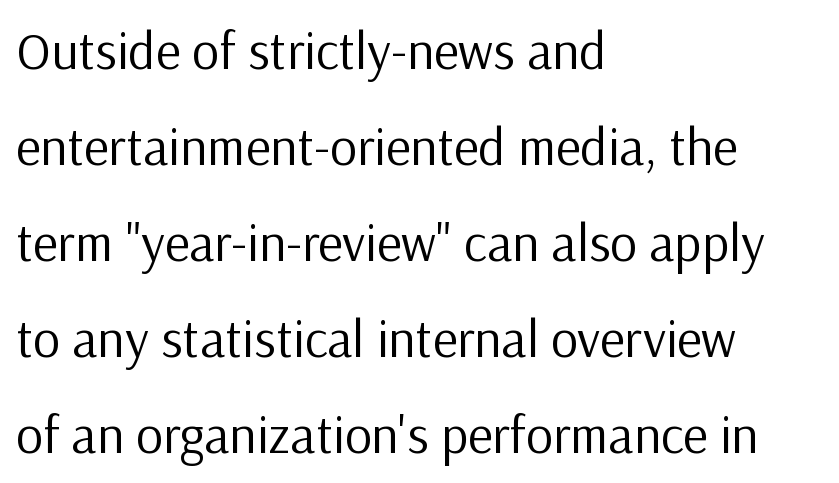
Q: Is the text bold? A: No.
Q: Is the text italic (slanted)? A: No, it is upright.
Q: Is the typeface a serif or a sans-serif typeface? A: Sans-serif.
Q: Is the text underlined? A: No.
Q: How is the paragraph aligned? A: Left-aligned.
Q: Is the spacing between letters normal or unusually wide? A: Normal.
Q: Width (condensed, normal, or wide)? A: Normal.
Q: Stroke contrast? A: Low.
Q: x-height? A: Medium.
Q: Monospaced? A: No.
